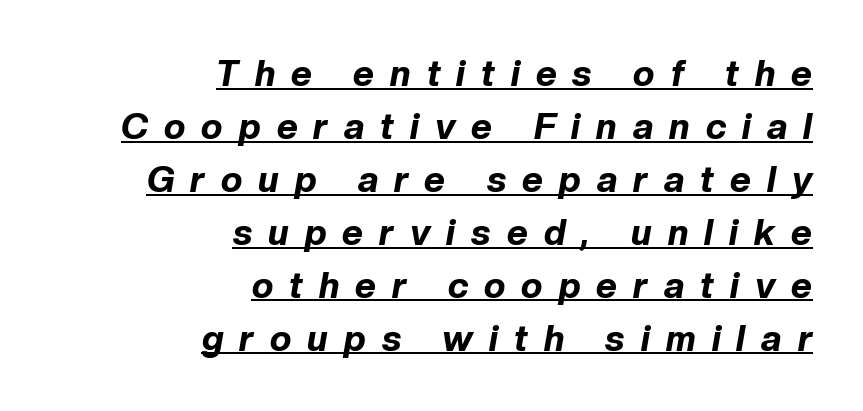
Q: Is the text bold? A: Yes.
Q: Is the text italic (slanted)? A: Yes, it leans right by about 10 degrees.
Q: Is the text underlined? A: Yes.
Q: How is the paragraph aligned? A: Right-aligned.
Q: Is the spacing between letters normal or unusually wide? A: Unusually wide.
Q: Is the spacing between lines tight, normal or loose? A: Normal.
Q: Width (condensed, normal, or wide)? A: Normal.
Q: Stroke contrast? A: Low.
Q: x-height? A: Medium.
Q: Monospaced? A: No.
